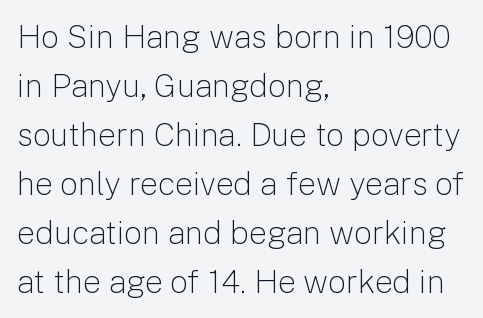
The image shows 32 px light sans-serif type, upright; set left-aligned, normal line spacing (1.53x), normal letter spacing, not underlined; low stroke contrast and a medium x-height.
